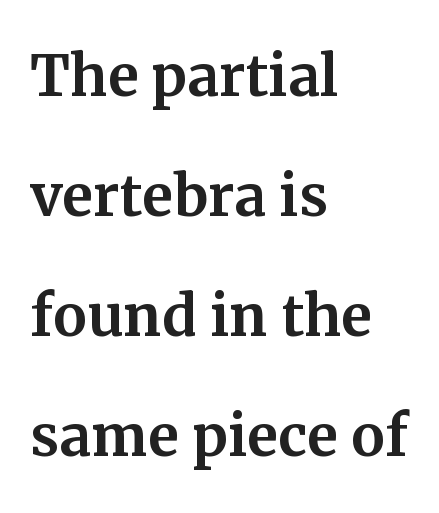
The image shows 76 px serif type, upright; set left-aligned, normal line spacing (1.58x), normal letter spacing, not underlined; medium stroke contrast and a medium x-height.
